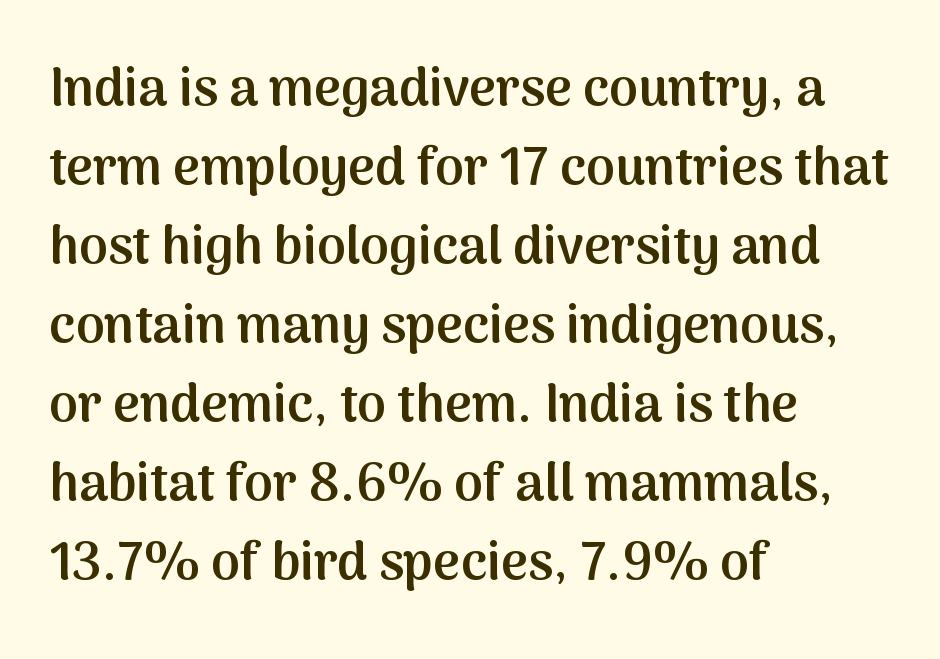
The image shows 52 px semibold sans-serif type, upright; set left-aligned, normal line spacing (1.52x), normal letter spacing, not underlined; medium stroke contrast and a medium x-height.
